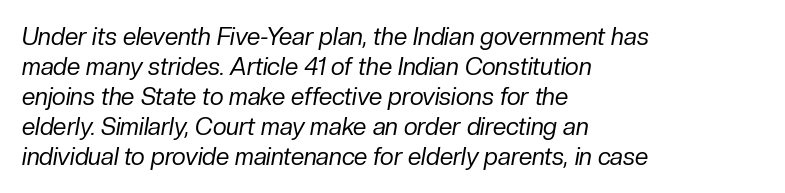
Q: Is the text bold? A: No.
Q: Is the text italic (slanted)? A: Yes, it leans right by about 10 degrees.
Q: Is the text underlined? A: No.
Q: How is the paragraph aligned? A: Left-aligned.
Q: Is the spacing between letters normal or unusually wide? A: Normal.
Q: Is the spacing between lines tight, normal or loose? A: Normal.
